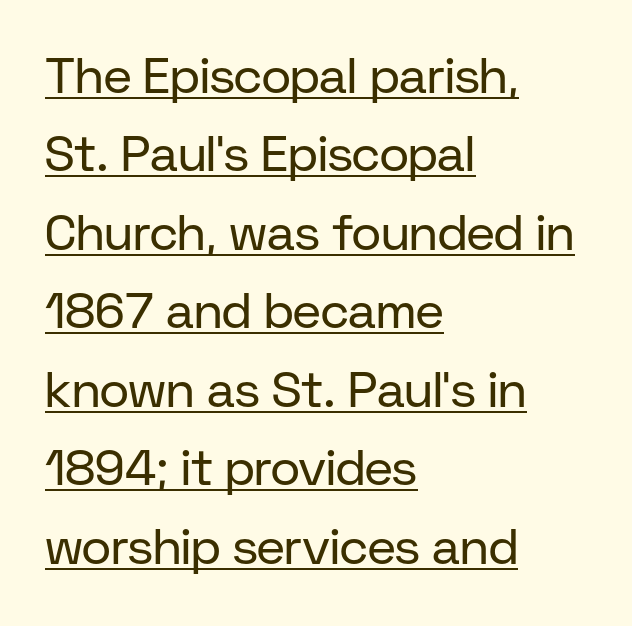
{"serif": "no", "italic": "no", "bold": "no", "weight": "regular", "width": "normal", "stroke_contrast": "low", "x_height": "medium", "monospaced": "no", "underline": "yes", "align": "left", "line_spacing": "normal", "line_spacing_ratio": 1.57, "letter_spacing": "normal", "letter_spacing_em": 0.0, "glyph_px": 50}
